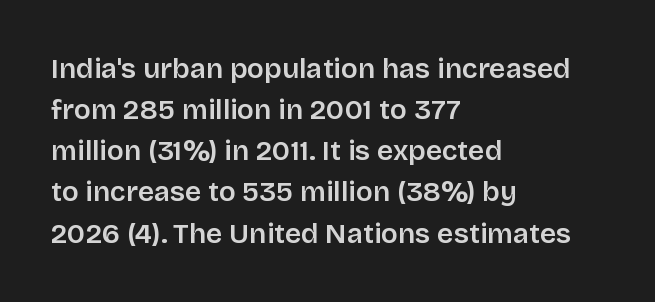
{"serif": "no", "italic": "no", "bold": "semi", "weight": "semibold", "width": "normal", "stroke_contrast": "low", "x_height": "large", "monospaced": "no", "underline": "no", "align": "left", "line_spacing": "normal", "line_spacing_ratio": 1.47, "letter_spacing": "normal", "letter_spacing_em": 0.0, "glyph_px": 28}
